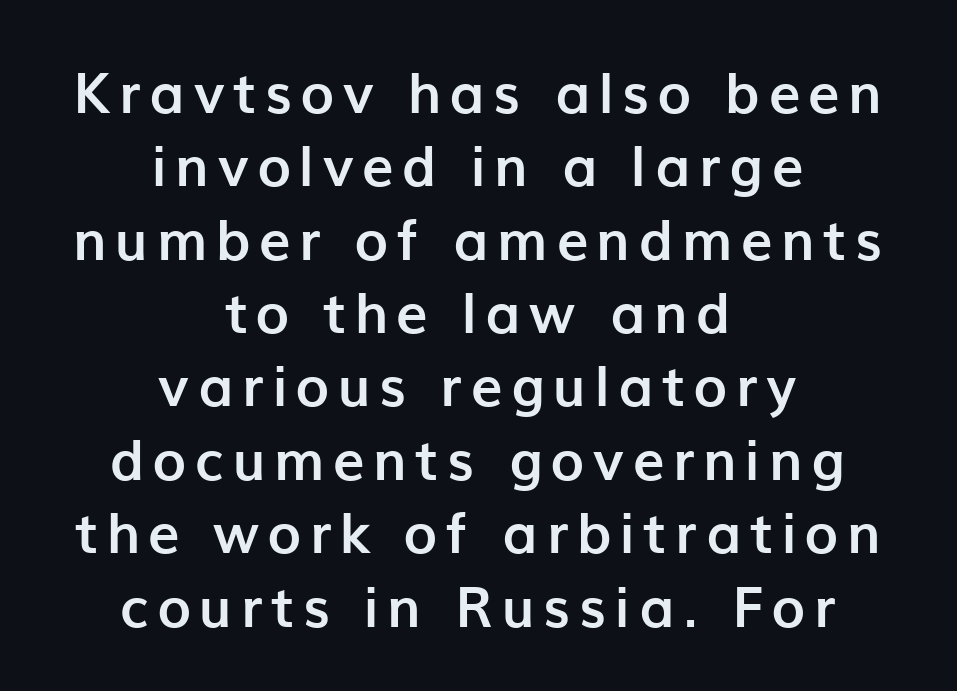
{"serif": "no", "italic": "no", "bold": "yes", "weight": "semibold", "width": "normal", "stroke_contrast": "low", "x_height": "medium", "monospaced": "no", "underline": "no", "align": "center", "line_spacing": "normal", "line_spacing_ratio": 1.31, "glyph_px": 56}
